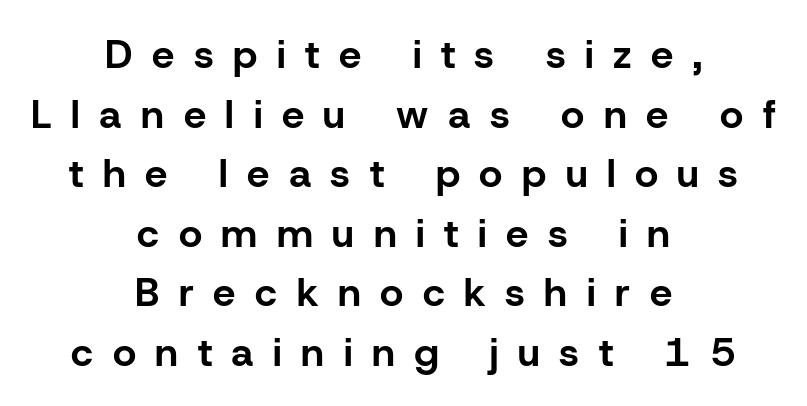
Q: Is the text bold? A: Yes.
Q: Is the text italic (slanted)? A: No, it is upright.
Q: Is the typeface a serif or a sans-serif typeface? A: Sans-serif.
Q: Is the text underlined? A: No.
Q: How is the paragraph aligned? A: Centered.
Q: Is the spacing between letters normal or unusually wide? A: Unusually wide.
Q: Is the spacing between lines tight, normal or loose? A: Normal.
Q: Width (condensed, normal, or wide)? A: Normal.
Q: Stroke contrast? A: Low.
Q: x-height? A: Medium.
Q: Monospaced? A: No.
